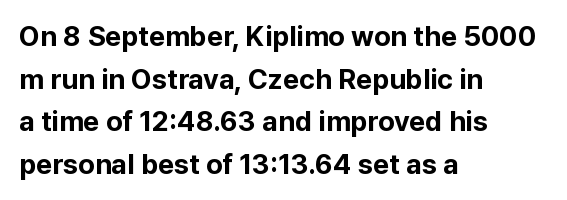
Q: Is the text bold? A: Yes.
Q: Is the text italic (slanted)? A: No, it is upright.
Q: Is the typeface a serif or a sans-serif typeface? A: Sans-serif.
Q: Is the text underlined? A: No.
Q: How is the paragraph aligned? A: Left-aligned.
Q: Is the spacing between letters normal or unusually wide? A: Normal.
Q: Is the spacing between lines tight, normal or loose? A: Normal.
Q: Width (condensed, normal, or wide)? A: Normal.
Q: Stroke contrast? A: Low.
Q: x-height? A: Medium.
Q: Monospaced? A: No.
